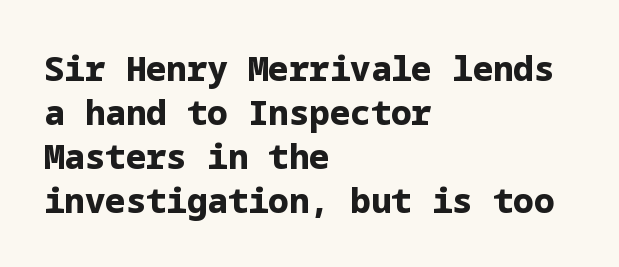
{"serif": "no", "italic": "no", "bold": "yes", "weight": "bold", "width": "normal", "stroke_contrast": "low", "x_height": "medium", "underline": "no", "align": "left", "line_spacing": "normal", "line_spacing_ratio": 1.29, "letter_spacing": "normal", "letter_spacing_em": 0.0, "glyph_px": 34}
